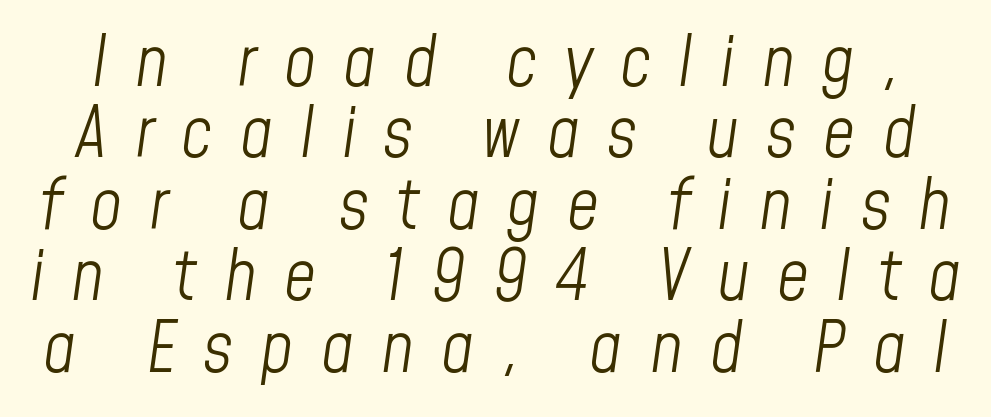
The image shows 70 px light, condensed type, italic (leaning right); set tight line spacing (1.02x), unusually wide letter spacing (+0.39 em), not underlined; low stroke contrast and a medium x-height.
